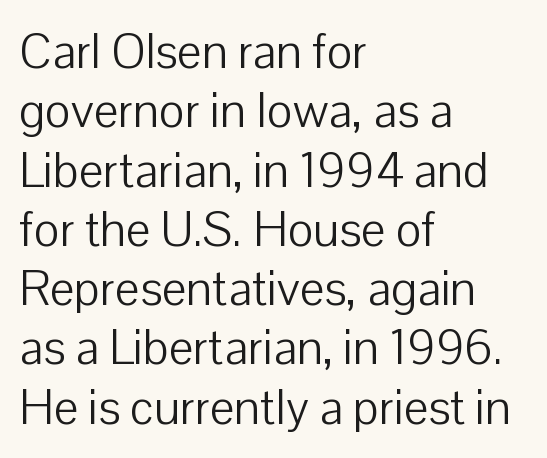
Q: Is the text bold? A: No.
Q: Is the text italic (slanted)? A: No, it is upright.
Q: Is the typeface a serif or a sans-serif typeface? A: Sans-serif.
Q: Is the text underlined? A: No.
Q: How is the paragraph aligned? A: Left-aligned.
Q: Is the spacing between letters normal or unusually wide? A: Normal.
Q: Width (condensed, normal, or wide)? A: Normal.
Q: Stroke contrast? A: Low.
Q: x-height? A: Medium.
Q: Monospaced? A: No.
